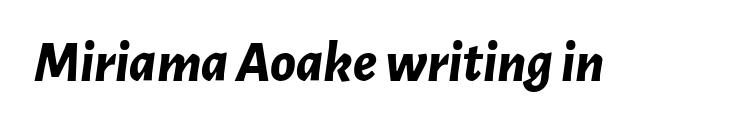
This rendering features lettering with no underline. Slant detected: the letters are inclined. Glyph-to-glyph distance matches everyday printed text. This sample has the flowing, uneven cadence of proportional lettering.
